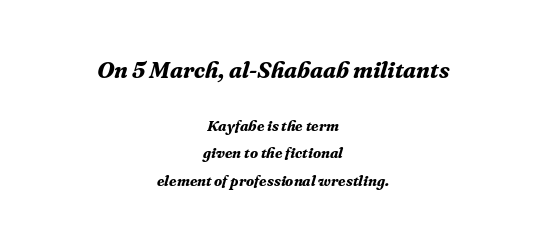
Q: Is the text bold? A: Yes.
Q: Is the text italic (slanted)? A: Yes, it leans right by about 16 degrees.
Q: Is the text underlined? A: No.
Q: How is the paragraph aligned? A: Centered.
Q: Is the spacing between letters normal or unusually wide? A: Normal.
Q: Which block of text is set in a larger size, the first (top) or the second (bottom)? A: The first (top) one.
